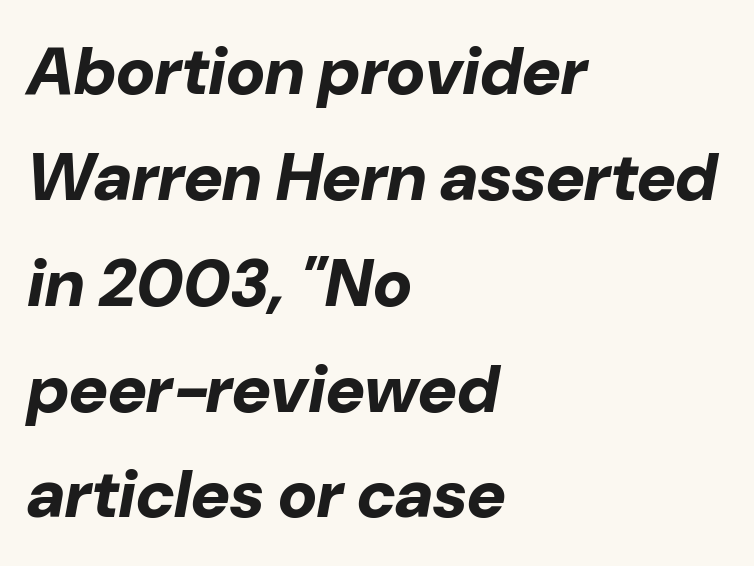
The gap between lines stays unmarked. Compared with ordinary roman type, these characters are visibly tilted. Students, this is bold: see how much ink each stroke carries. Notice how descenders clear the ascenders below comfortably — that's standard leading.
